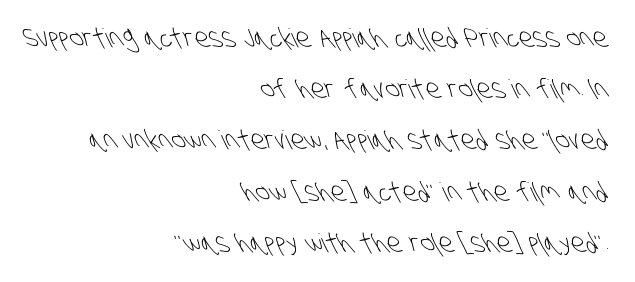
Honestly, there is no underline to notice here at all. The horizontal fit of the characters is conventional and even. Right-aligned paragraph, ragged on the left. Is this a heavy cut? Hardly; it is regular or lighter.
